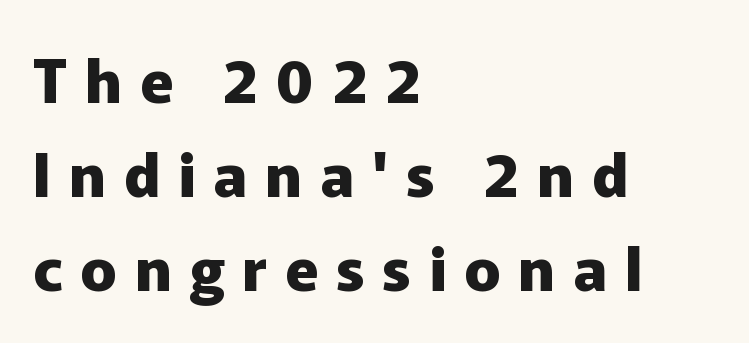
Casual observation: everything's shoved over to the left. Characters remain perfectly vertical along every line. The rendering inserts visible extra space after every character. The face used here is a sans, in the tradition of grotesques and geometrics. A typesetter would call this proportional, since set widths differ per character.
